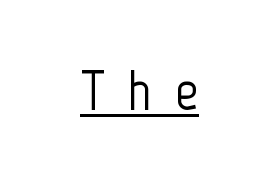
Q: Is the text italic (slanted)? A: No, it is upright.
Q: Is the typeface a serif or a sans-serif typeface? A: Sans-serif.
Q: Is the text underlined? A: Yes.
Q: Is the spacing between letters normal or unusually wide? A: Unusually wide.
Q: Width (condensed, normal, or wide)? A: Condensed.
Q: Stroke contrast? A: Low.
Q: x-height? A: Medium.
Q: Monospaced? A: No.
